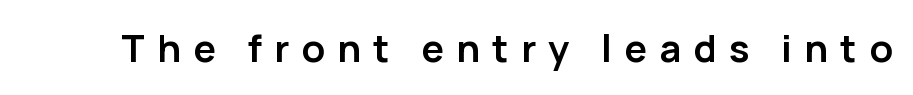
The image shows 38 px semibold sans-serif type, upright; set unusually wide letter spacing (+0.32 em), not underlined; low stroke contrast and a medium x-height.
